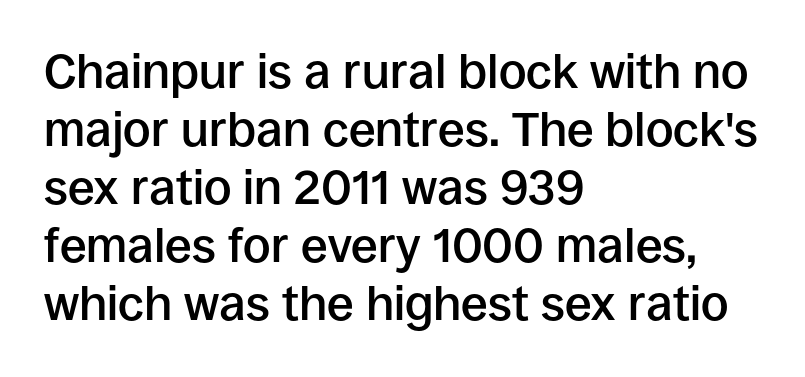
The image shows 48 px semibold sans-serif type, upright; set left-aligned, line spacing 1.21x, normal letter spacing, not underlined; low stroke contrast and a large x-height.
